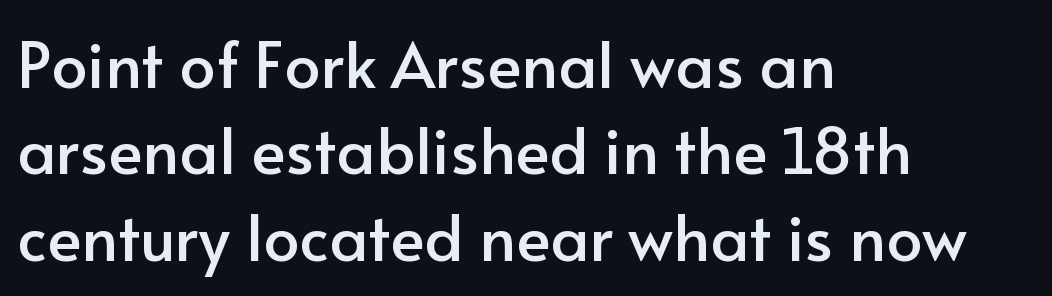
The image shows 64 px sans-serif type, upright; set left-aligned, normal line spacing (1.35x), normal letter spacing, not underlined; low stroke contrast and a small x-height.
